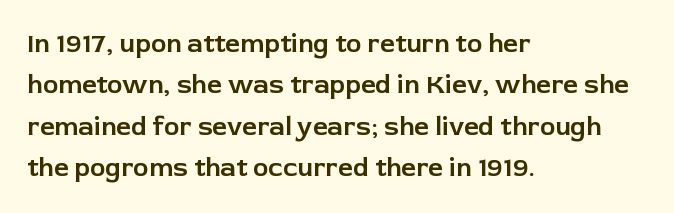
The image shows 26 px text type, upright; set left-aligned, normal line spacing (1.59x), normal letter spacing, not underlined.
